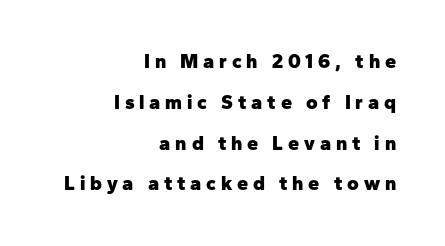
Each new line begins a long way beneath the previous one. Does extra space separate the letters? Yes, quite a lot of it. A flush-right, rag-left setting is used for this passage. Nope, not italic — everything's standing straight.
